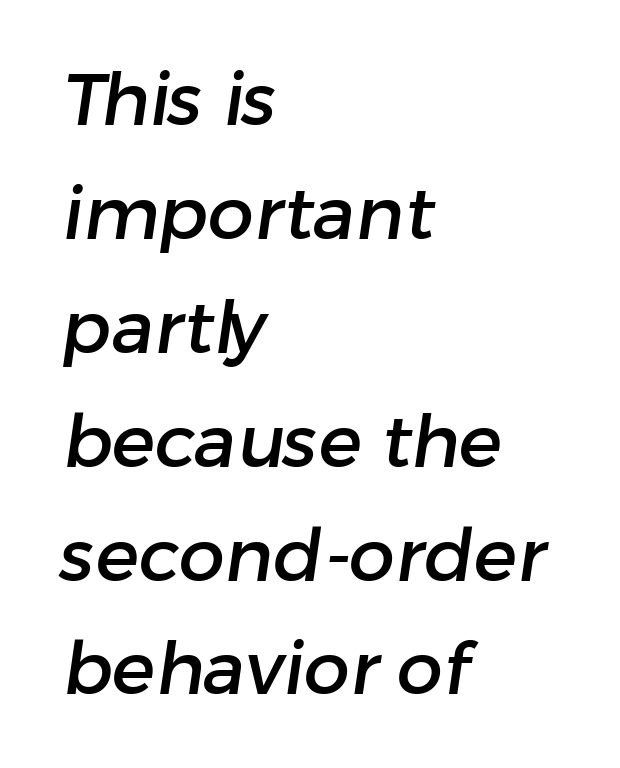
The image shows 73 px sans-serif type; set left-aligned, normal line spacing (1.56x), normal letter spacing, not underlined; low stroke contrast and a medium x-height.
